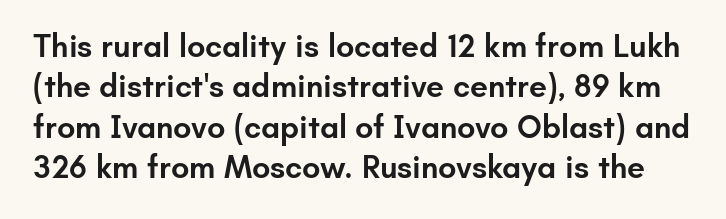
{"serif": "no", "italic": "no", "bold": "semi", "weight": "semibold", "width": "normal", "stroke_contrast": "low", "x_height": "small", "monospaced": "no", "underline": "no", "line_spacing": "normal", "line_spacing_ratio": 1.26, "letter_spacing": "normal", "letter_spacing_em": 0.0, "glyph_px": 32}
